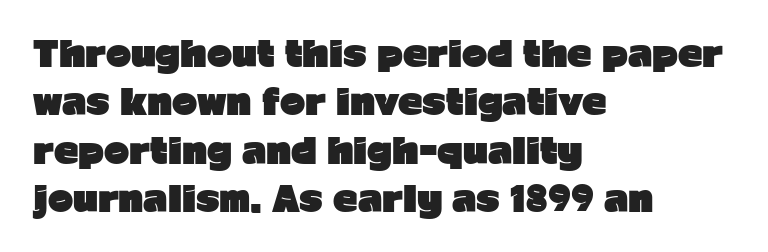
Unlike italic type, these characters show no tilt at all. Varying glyph widths throughout — classic text-font behaviour. Nobody drew a line under any word here. To sum up the face: it is a sans, with no serifs.
